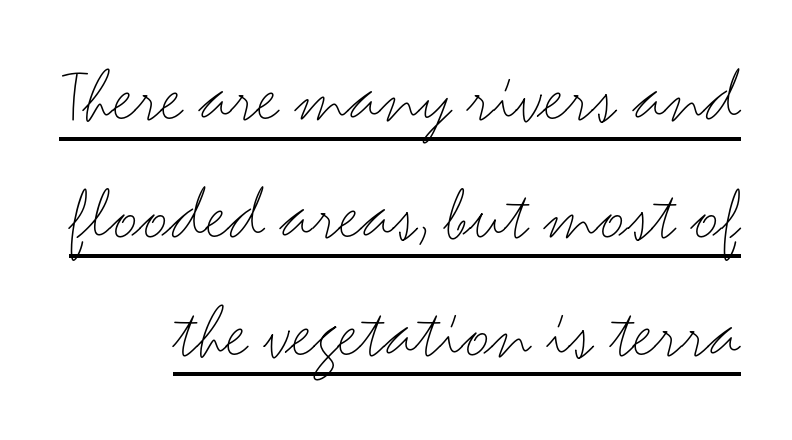
The rendering uses natural spacing where letterforms have individual widths. No chunkiness to these letters — they're not bold. Typographically, this falls in the sans-serif category. Each new line begins a customary step beneath the previous one.
